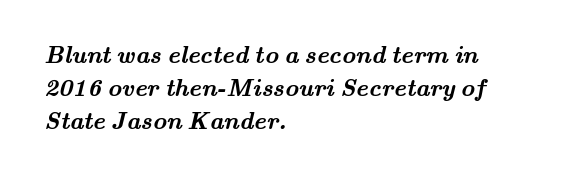
{"bold": "yes", "underline": "no", "align": "left", "line_spacing": "normal", "line_spacing_ratio": 1.37, "letter_spacing": "normal", "letter_spacing_em": 0.0, "glyph_px": 24}
